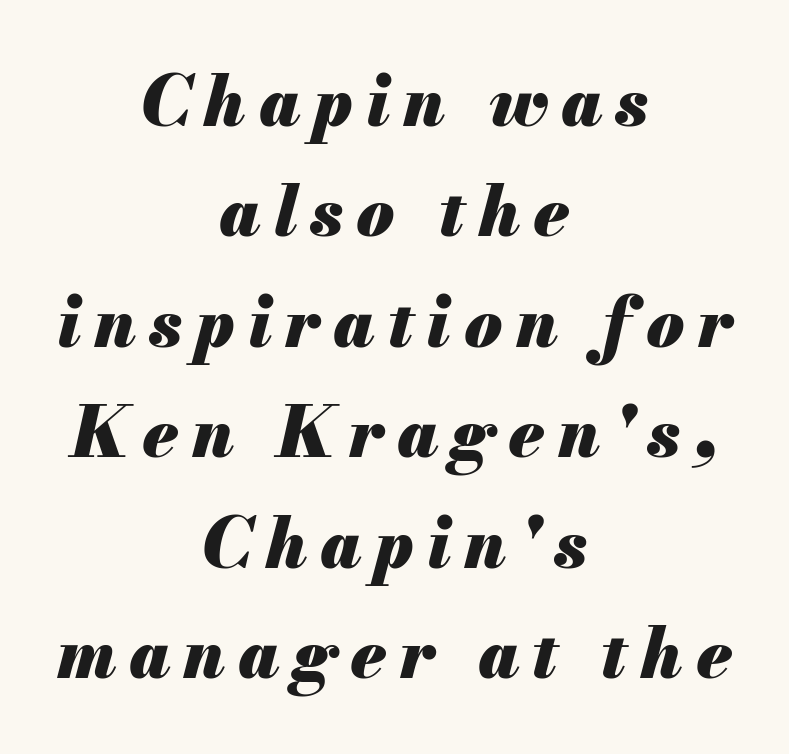
The image shows 69 px heavy type, italic (leaning right); set centered, normal line spacing (1.6x), not underlined; medium stroke contrast and a small x-height.
